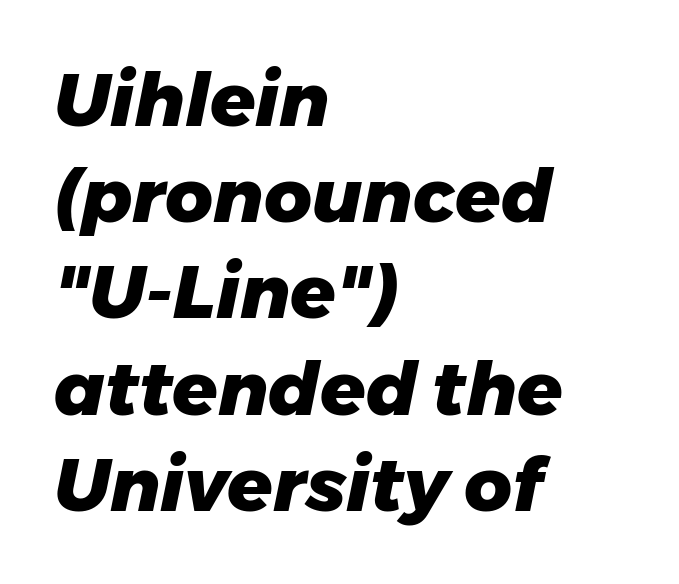
{"italic": "yes", "lean": "right", "slant_degrees": 11, "bold": "yes", "weight": "heavy", "width": "normal", "stroke_contrast": "low", "x_height": "medium", "monospaced": "no", "underline": "no", "align": "left", "line_spacing": "normal", "line_spacing_ratio": 1.3, "letter_spacing": "normal", "letter_spacing_em": 0.0, "glyph_px": 74}
